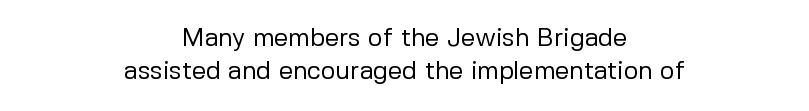
The image shows 25 px text type, upright; set centered, normal line spacing (1.32x), normal letter spacing, not underlined.
